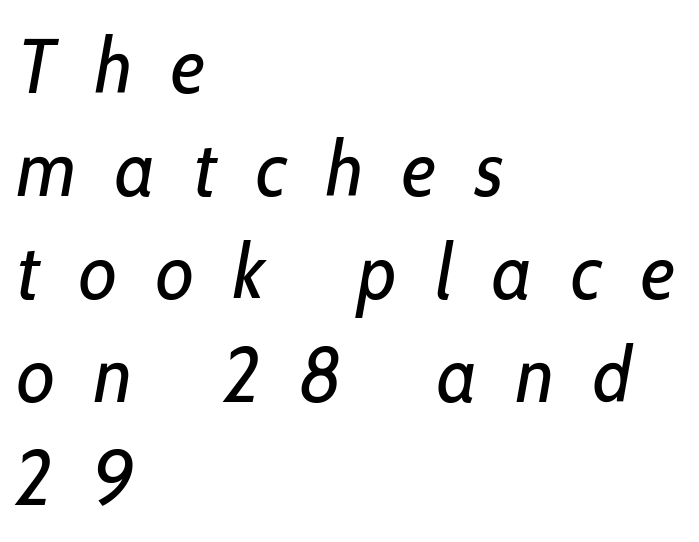
Characters are canted at an angle relative to the baseline's perpendicular. The rag falls on the right side of this text block. Each letter keeps its own natural width here, so spacing adapts to shape. Words float on clear page, feet unadorned. Line spacing here is normal. Each stroke keeps to a modest, everyday thickness or less.
